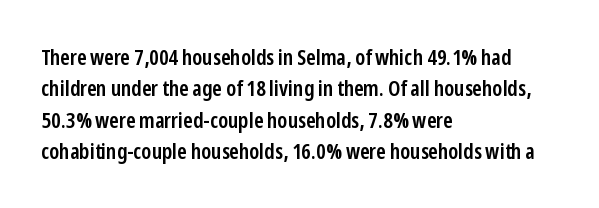
The image shows 22 px text type, upright; set left-aligned, normal line spacing (1.43x), normal letter spacing, not underlined.
